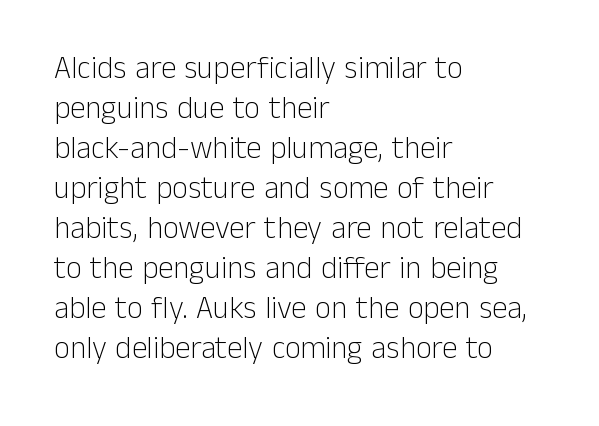
{"serif": "no", "italic": "no", "bold": "no", "weight": "light", "width": "normal", "stroke_contrast": "low", "x_height": "medium", "monospaced": "no", "underline": "no", "align": "left", "line_spacing": "normal", "line_spacing_ratio": 1.29, "letter_spacing": "normal", "letter_spacing_em": 0.0, "glyph_px": 31}
